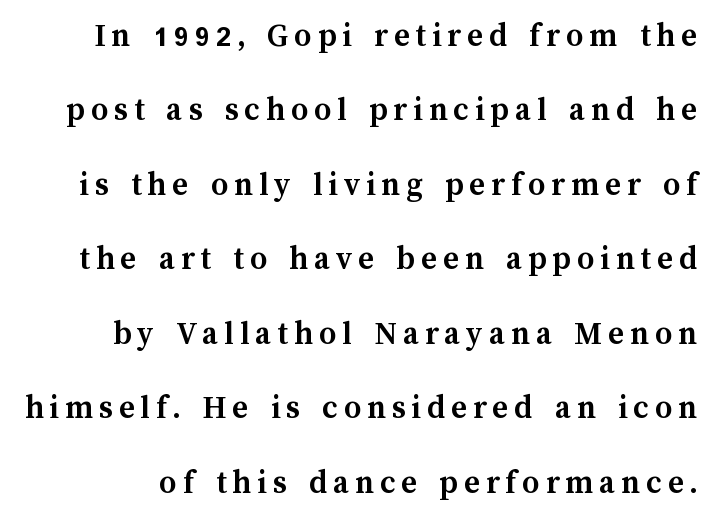
{"italic": "no", "bold": "yes", "weight": "semibold", "width": "normal", "stroke_contrast": "medium", "x_height": "medium", "monospaced": "no", "underline": "no", "line_spacing": "loose", "line_spacing_ratio": 2.19, "glyph_px": 34}
